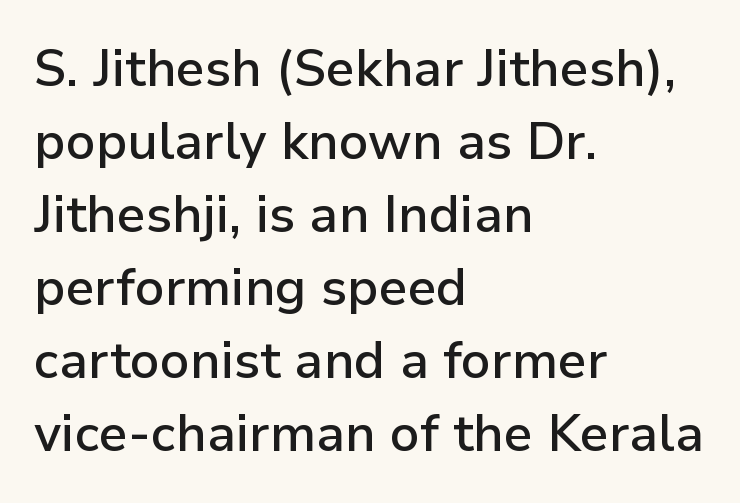
The image shows 51 px semibold sans-serif type, upright; set left-aligned, normal line spacing (1.43x), normal letter spacing, not underlined; low stroke contrast and a medium x-height.
